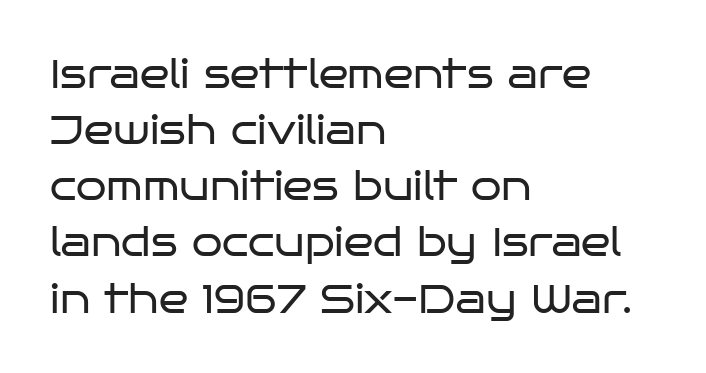
These lines are set flush left with a ragged right edge. Words float on clear page, feet unadorned. The text was rendered using a sans face with plain stroke endings. Looks like regular typesetting: each glyph gets only the width it needs. Each word holds together tightly as a unit, with standard inter-letter gaps.
